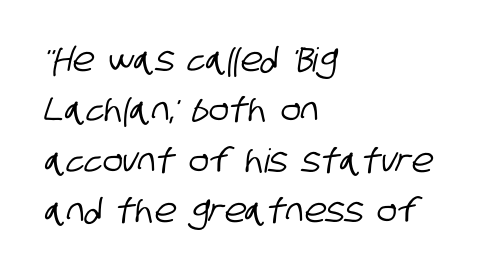
The image shows 33 px condensed sans-serif type; set left-aligned, normal line spacing (1.53x), normal letter spacing, not underlined; low stroke contrast and a large x-height.
